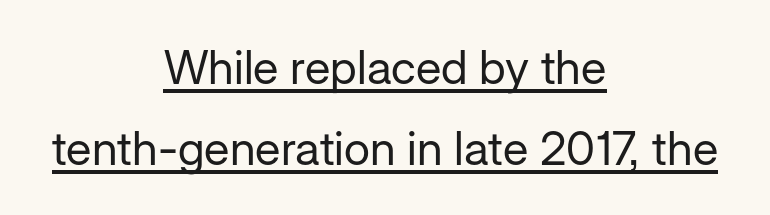
{"serif": "no", "italic": "no", "bold": "no", "weight": "regular", "width": "normal", "stroke_contrast": "low", "x_height": "medium", "monospaced": "no", "underline": "yes", "align": "center", "line_spacing_ratio": 1.72, "letter_spacing": "normal", "letter_spacing_em": 0.0, "glyph_px": 47}
